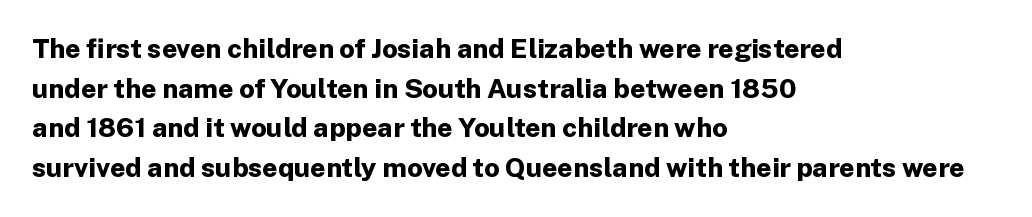
The glyphs are unaccompanied by any horizontal stroke below them. The characters look thick and weighty, a clear bold. Horizontally, the lines are justified to the leading edge only. Successive baselines arrive at the customary interval. Ordinary non-slanted type is in use.
